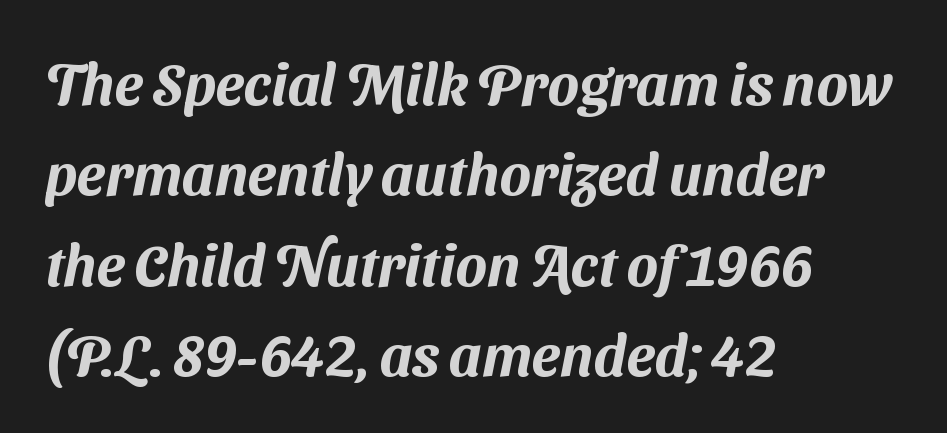
The image shows 58 px sans-serif type; set left-aligned, normal line spacing (1.56x), normal letter spacing, not underlined; medium stroke contrast and a medium x-height.
